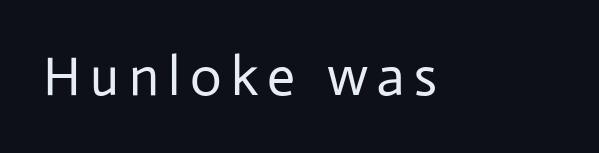
If you drew a line through each stem, it would be perfectly vertical. On a weight scale, this lands at 450 or below. The text was rendered using a sans face with plain stroke endings. Words float on clear page, feet unadorned. Note the varied advance widths — an 'i' is clearly narrower than an 'm'.
